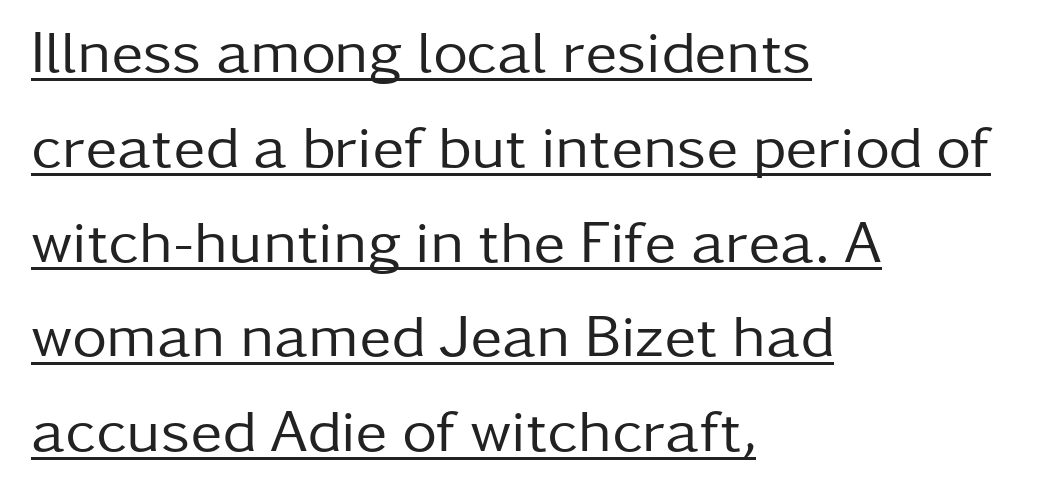
Q: Is the text bold? A: No.
Q: Is the text italic (slanted)? A: No, it is upright.
Q: Is the typeface a serif or a sans-serif typeface? A: Sans-serif.
Q: Is the text underlined? A: Yes.
Q: How is the paragraph aligned? A: Left-aligned.
Q: Is the spacing between letters normal or unusually wide? A: Normal.
Q: Is the spacing between lines tight, normal or loose? A: Normal.
Q: Width (condensed, normal, or wide)? A: Normal.
Q: Stroke contrast? A: Low.
Q: x-height? A: Medium.
Q: Monospaced? A: No.
